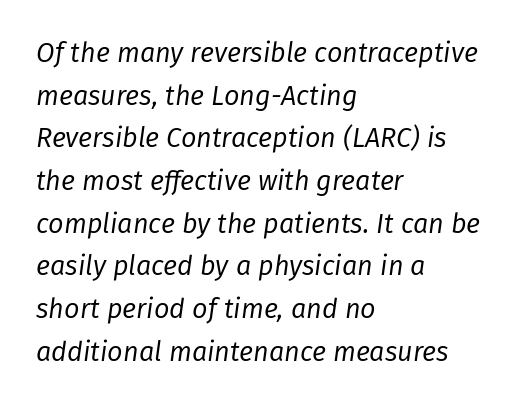
The image shows 27 px text type, italic (leaning right); set left-aligned, normal line spacing (1.58x), normal letter spacing, not underlined.
